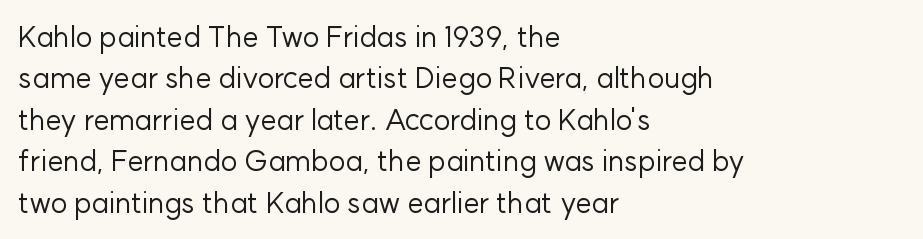
Q: Is the text bold? A: No.
Q: Is the text italic (slanted)? A: No, it is upright.
Q: Is the typeface a serif or a sans-serif typeface? A: Sans-serif.
Q: Is the text underlined? A: No.
Q: How is the paragraph aligned? A: Left-aligned.
Q: Is the spacing between letters normal or unusually wide? A: Normal.
Q: Is the spacing between lines tight, normal or loose? A: Normal.
Q: Width (condensed, normal, or wide)? A: Normal.
Q: Stroke contrast? A: Low.
Q: x-height? A: Medium.
Q: Monospaced? A: No.
